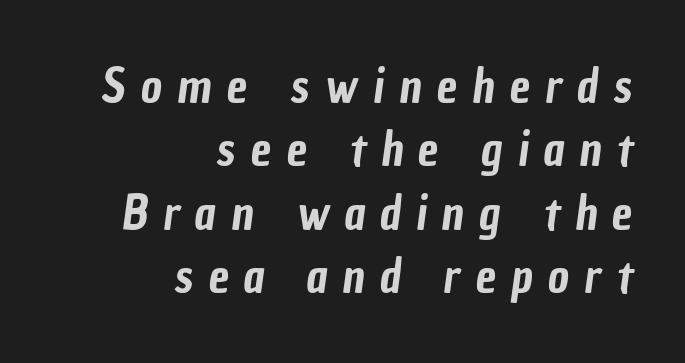
The image shows 46 px condensed sans-serif type; set right-aligned, normal line spacing (1.38x), unusually wide letter spacing (+0.33 em), not underlined; low stroke contrast and a medium x-height.
